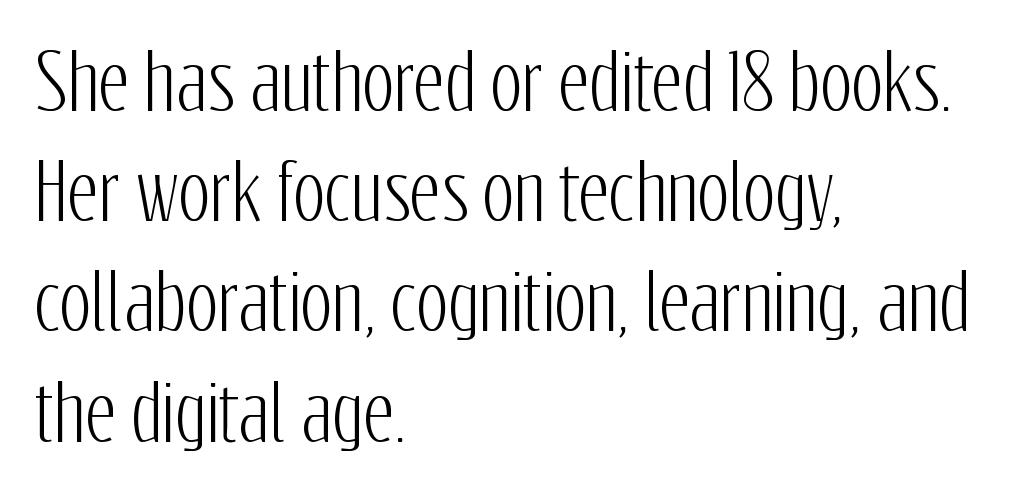
Q: Is the text italic (slanted)? A: No, it is upright.
Q: Is the typeface a serif or a sans-serif typeface? A: Sans-serif.
Q: Is the text underlined? A: No.
Q: How is the paragraph aligned? A: Left-aligned.
Q: Is the spacing between letters normal or unusually wide? A: Normal.
Q: Is the spacing between lines tight, normal or loose? A: Normal.
Q: Width (condensed, normal, or wide)? A: Condensed.
Q: Stroke contrast? A: Low.
Q: x-height? A: Medium.
Q: Monospaced? A: No.
